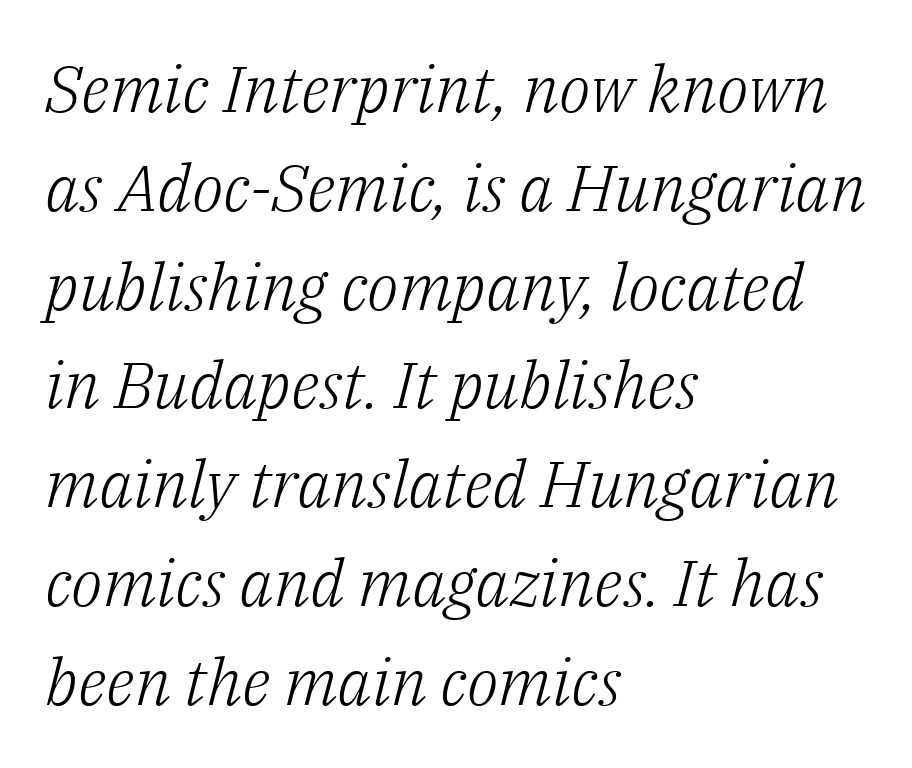
Q: Is the text bold? A: No.
Q: Is the text italic (slanted)? A: Yes, it leans right by about 14 degrees.
Q: Is the typeface a serif or a sans-serif typeface? A: Serif.
Q: Is the text underlined? A: No.
Q: How is the paragraph aligned? A: Left-aligned.
Q: Is the spacing between letters normal or unusually wide? A: Normal.
Q: Is the spacing between lines tight, normal or loose? A: Normal.
Q: Width (condensed, normal, or wide)? A: Normal.
Q: Stroke contrast? A: Low.
Q: x-height? A: Medium.
Q: Monospaced? A: No.
